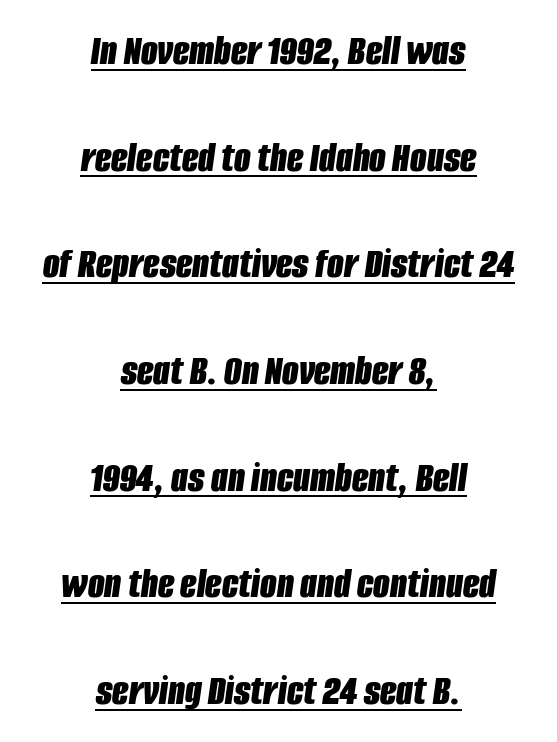
The image shows 43 px bold, condensed type, italic (leaning right); set centered, loose line spacing (2.48x), normal letter spacing, underlined; low stroke contrast and a large x-height.
